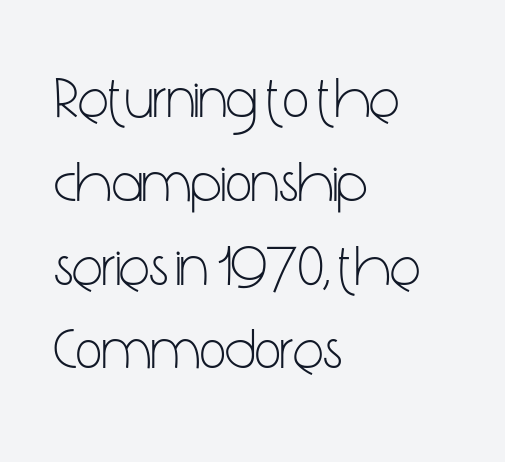
{"serif": "no", "italic": "no", "bold": "no", "weight": "light", "width": "condensed", "stroke_contrast": "low", "x_height": "medium", "monospaced": "no", "underline": "no", "align": "left", "line_spacing": "normal", "line_spacing_ratio": 1.47, "letter_spacing": "normal", "letter_spacing_em": 0.0, "glyph_px": 57}
